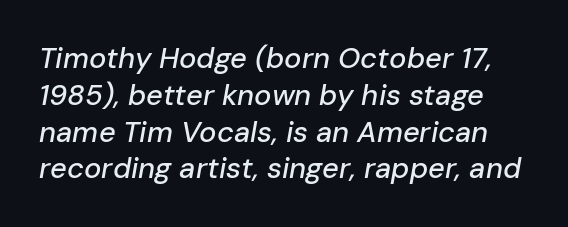
Is the type slanted? Yes — the strokes lean at a clear angle. Any mark beneath the type? The region is blank. Tracking here is standard; glyphs follow each other at the usual distance. The rendering uses natural spacing where letterforms have individual widths. The line-height multiplier appears to be the usual default.
